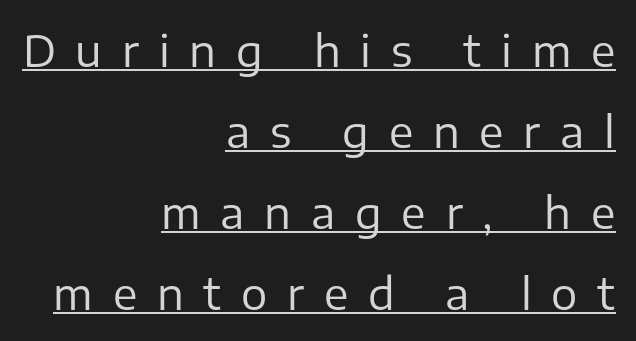
Q: Is the text bold? A: No.
Q: Is the text italic (slanted)? A: No, it is upright.
Q: Is the typeface a serif or a sans-serif typeface? A: Sans-serif.
Q: Is the text underlined? A: Yes.
Q: How is the paragraph aligned? A: Right-aligned.
Q: Is the spacing between letters normal or unusually wide? A: Unusually wide.
Q: Width (condensed, normal, or wide)? A: Normal.
Q: Stroke contrast? A: Low.
Q: x-height? A: Medium.
Q: Monospaced? A: No.
